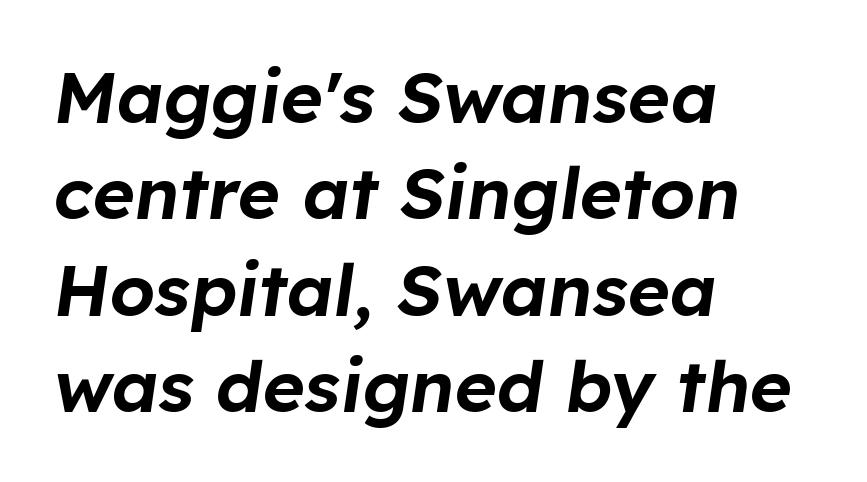
The line texture is even and compact thanks to regular tracking. The line-height multiplier appears to be the usual default. Varying glyph widths throughout — classic text-font behaviour. Descenders hang freely into open space. Is the block centered? No — it sits flush against the left margin. The whole block is typeset with a tilt.
